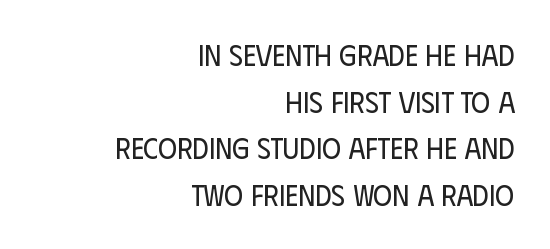
Q: Is the text bold? A: No.
Q: Is the text italic (slanted)? A: No, it is upright.
Q: Is the typeface a serif or a sans-serif typeface? A: Sans-serif.
Q: Is the text underlined? A: No.
Q: How is the paragraph aligned? A: Right-aligned.
Q: Is the spacing between letters normal or unusually wide? A: Normal.
Q: Is the spacing between lines tight, normal or loose? A: Normal.
Q: Width (condensed, normal, or wide)? A: Condensed.
Q: Stroke contrast? A: Low.
Q: x-height? A: Large.
Q: Monospaced? A: No.
